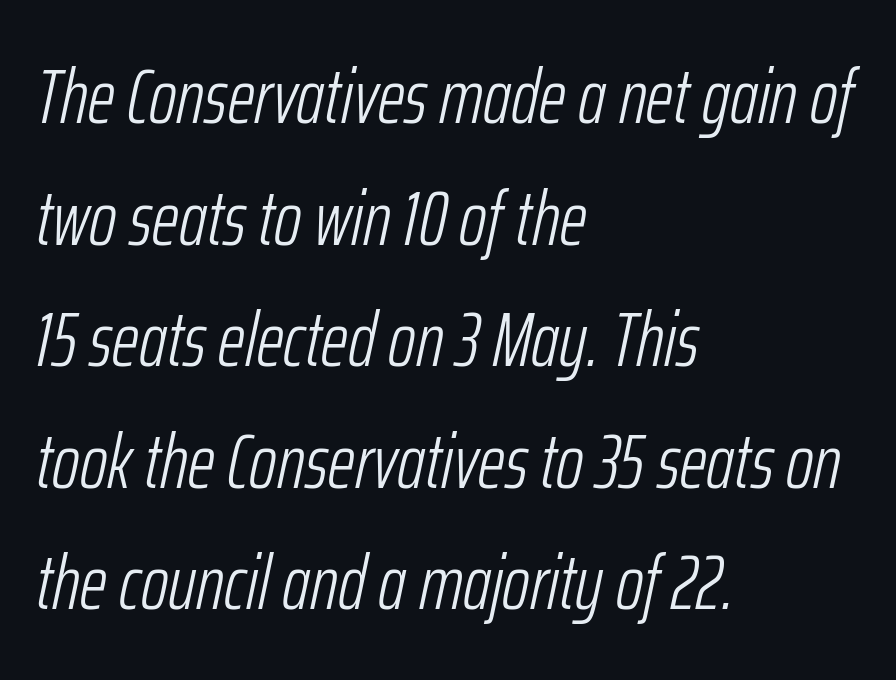
Q: Is the text bold? A: No.
Q: Is the text italic (slanted)? A: Yes, it leans right by about 12 degrees.
Q: Is the text underlined? A: No.
Q: How is the paragraph aligned? A: Left-aligned.
Q: Is the spacing between letters normal or unusually wide? A: Normal.
Q: Is the spacing between lines tight, normal or loose? A: Normal.
Q: Width (condensed, normal, or wide)? A: Condensed.
Q: Stroke contrast? A: Low.
Q: x-height? A: Medium.
Q: Monospaced? A: No.
